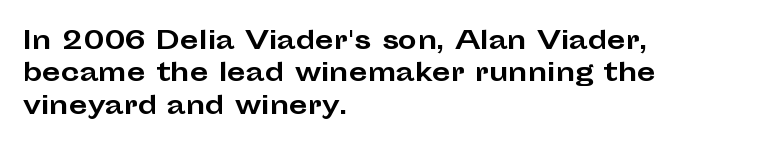
{"italic": "no", "bold": "yes", "underline": "no", "align": "left", "line_spacing": "normal", "line_spacing_ratio": 1.35, "letter_spacing": "normal", "letter_spacing_em": 0.0, "glyph_px": 24}
